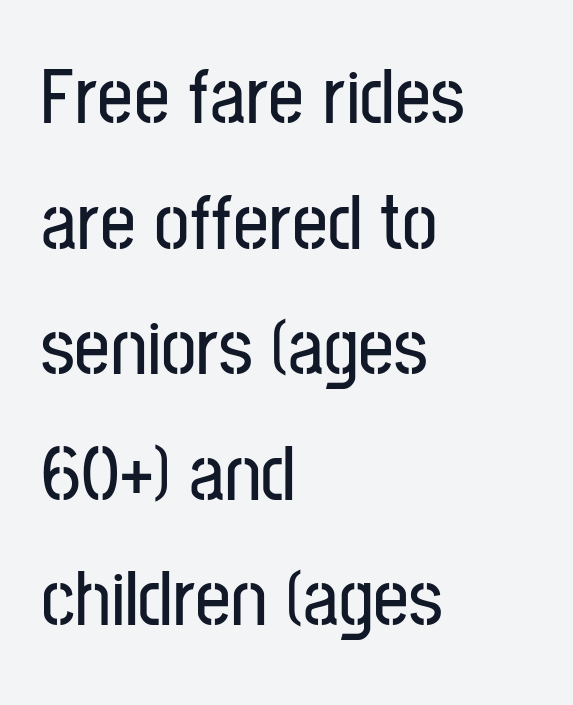
A bare baseline throughout the passage. Tall strokes in this sample are plumb rather than angled. Each new line begins a customary step beneath the previous one. Varying glyph widths throughout — classic text-font behaviour.
